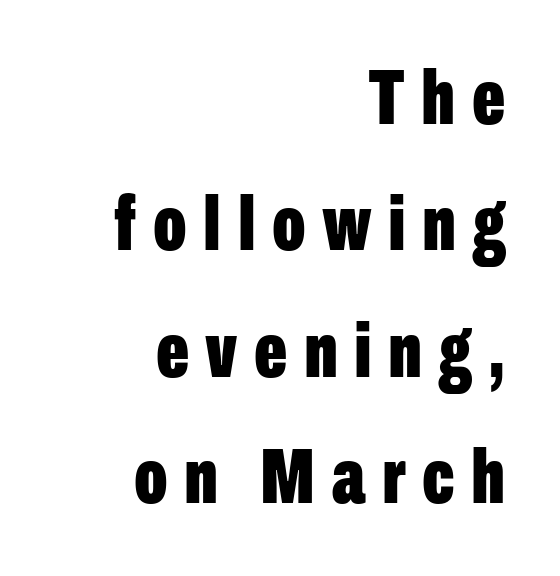
{"serif": "no", "italic": "no", "bold": "yes", "weight": "bold", "width": "condensed", "stroke_contrast": "low", "x_height": "medium", "monospaced": "no", "underline": "no", "align": "right", "line_spacing": "normal", "line_spacing_ratio": 1.62, "letter_spacing": "wide", "letter_spacing_em": 0.21, "glyph_px": 78}
